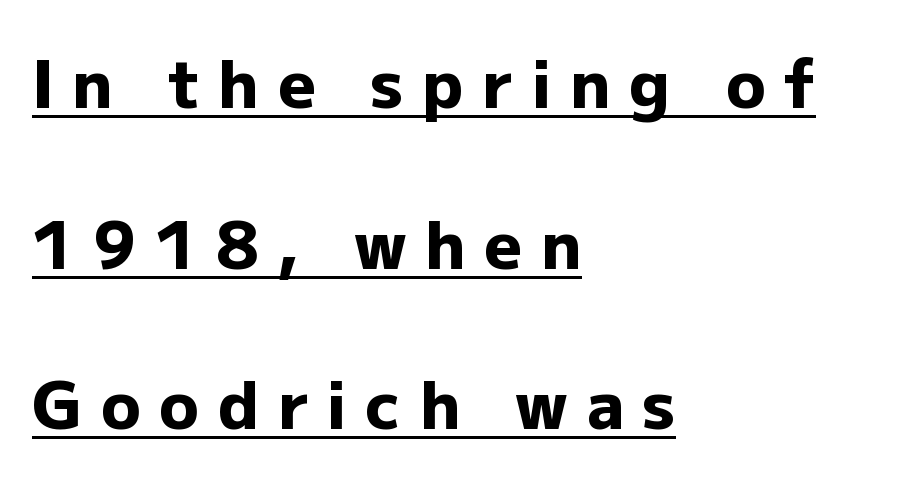
Q: Is the text bold? A: Yes.
Q: Is the text italic (slanted)? A: No, it is upright.
Q: Is the typeface a serif or a sans-serif typeface? A: Sans-serif.
Q: Is the text underlined? A: Yes.
Q: How is the paragraph aligned? A: Left-aligned.
Q: Is the spacing between letters normal or unusually wide? A: Unusually wide.
Q: Is the spacing between lines tight, normal or loose? A: Loose.
Q: Width (condensed, normal, or wide)? A: Normal.
Q: Stroke contrast? A: Low.
Q: x-height? A: Medium.
Q: Monospaced? A: No.
